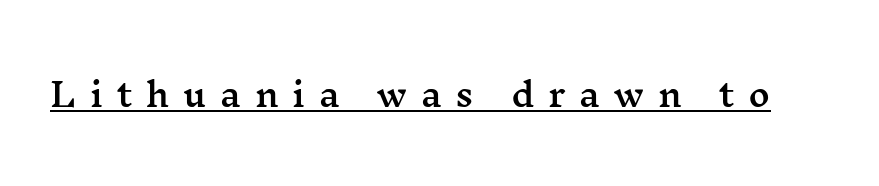
Compared with typical body copy, the letter spacing here is much looser. The axis of the letterforms is exactly vertical. The passage shown is typed in a proportional face where columns would drift. Somebody hit Ctrl+U on this one — the words are underlined. Yep, those are serifs on the letters.
